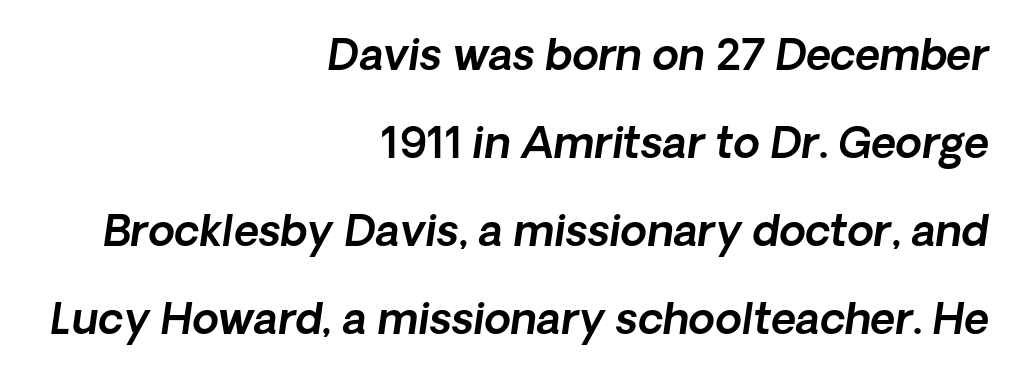
The foot of each line stays bare and open. The glyphs in this specimen are sans serif. The text block is weighted toward the right margin, trailing off unevenly leftward. Inter-character spacing is left at the font's built-in metrics.
